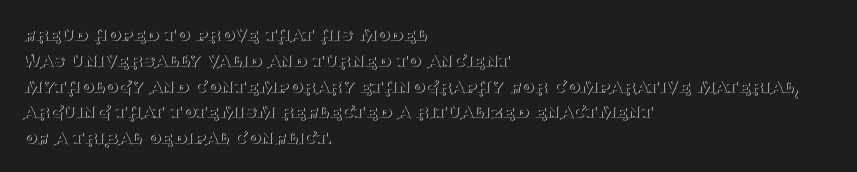
{"italic": "no", "bold": "no", "underline": "no", "align": "left", "line_spacing_ratio": 1.23, "letter_spacing": "normal", "letter_spacing_em": 0.0, "glyph_px": 21}
